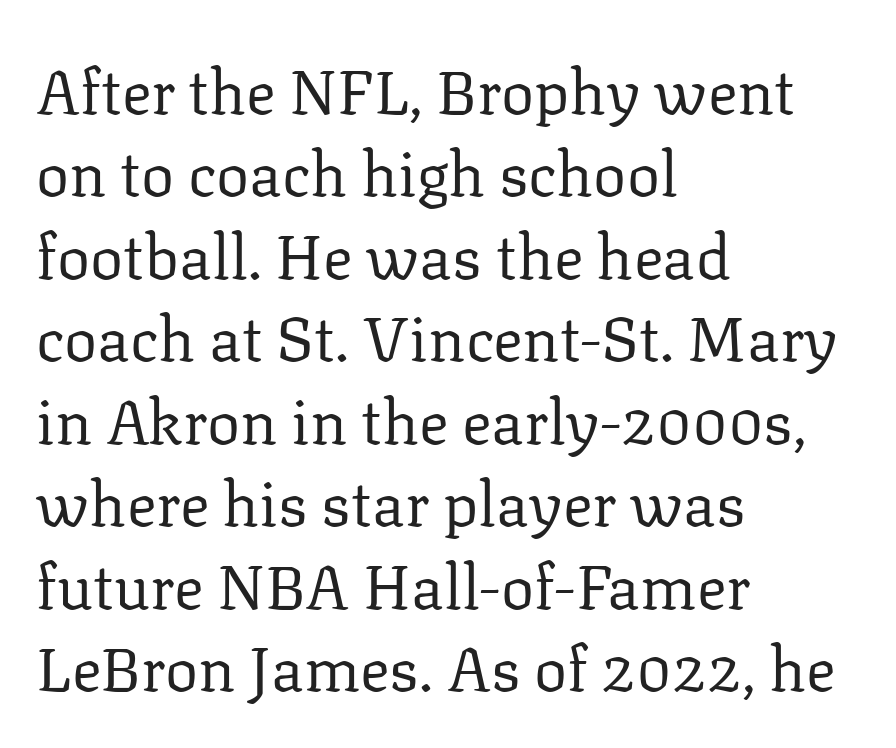
Honestly, there is no underline to notice here at all. Is this a fixed-width face? No — the glyphs have proportional, varying widths. A typesetter would call this leading conventional body-copy spacing. Letterform terminals end in serifs throughout the passage. This rendering leaves character spacing at its baseline value. Alignment: flush left.
